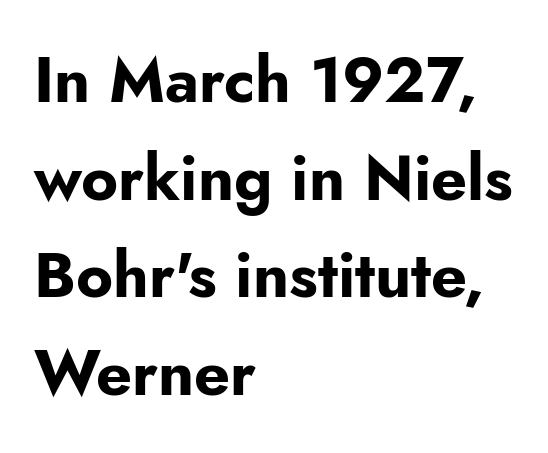
Compared with a centered layout, this one pins lines to the left instead. These lines sit exactly where default settings would place them. What kind of face is this? One without serifs — a sans. This is heavy type, rendered in bold. The letterforms sit shoulder to shoulder at normal distance. Each row of text sits above clean, open space.
